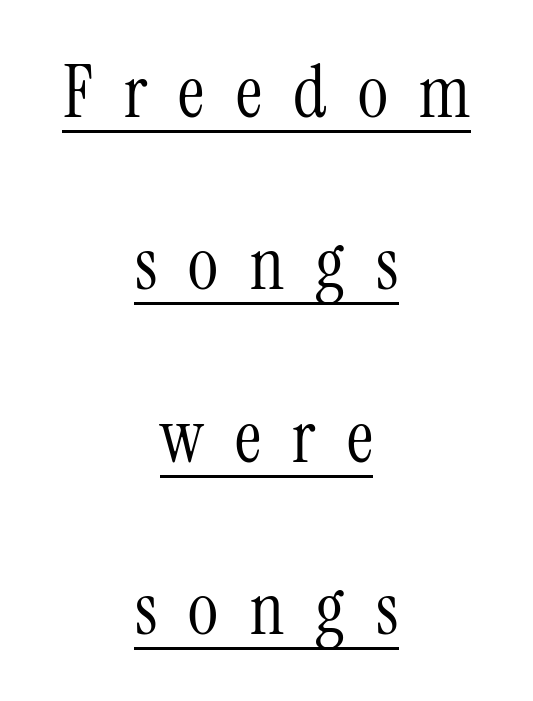
Q: Is the text bold? A: No.
Q: Is the text italic (slanted)? A: No, it is upright.
Q: Is the typeface a serif or a sans-serif typeface? A: Serif.
Q: Is the text underlined? A: Yes.
Q: How is the paragraph aligned? A: Centered.
Q: Is the spacing between letters normal or unusually wide? A: Unusually wide.
Q: Is the spacing between lines tight, normal or loose? A: Loose.
Q: Width (condensed, normal, or wide)? A: Condensed.
Q: Stroke contrast? A: Medium.
Q: x-height? A: Medium.
Q: Monospaced? A: No.
